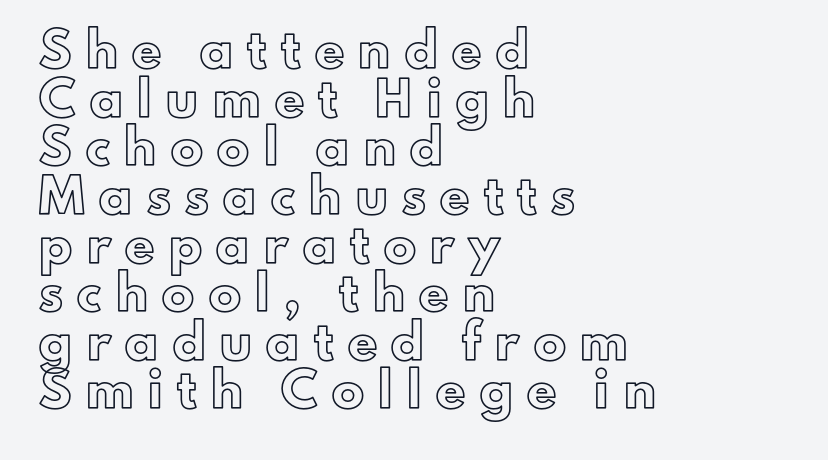
{"italic": "no", "width": "normal", "x_height": "small", "monospaced": "no", "underline": "no", "align": "left", "line_spacing": "normal", "line_spacing_ratio": 1.52, "letter_spacing": "wide", "letter_spacing_em": 0.46, "glyph_px": 32}
